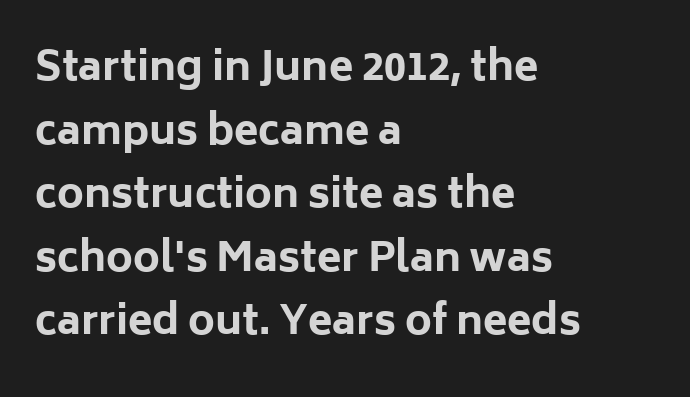
{"serif": "no", "italic": "no", "bold": "yes", "weight": "bold", "width": "normal", "stroke_contrast": "low", "x_height": "medium", "monospaced": "no", "underline": "no", "align": "left", "line_spacing": "normal", "line_spacing_ratio": 1.59, "letter_spacing": "normal", "letter_spacing_em": 0.0, "glyph_px": 40}
